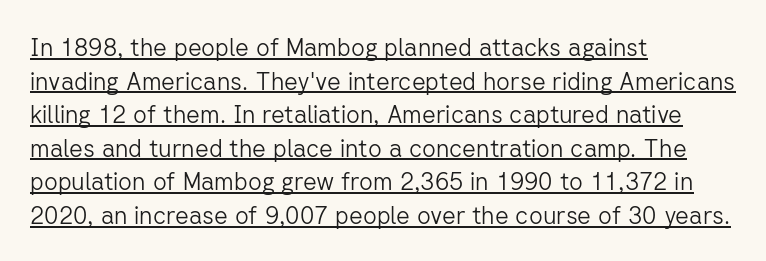
{"italic": "no", "bold": "no", "underline": "yes", "align": "left", "line_spacing": "normal", "line_spacing_ratio": 1.4, "letter_spacing": "normal", "letter_spacing_em": 0.0, "glyph_px": 24}
